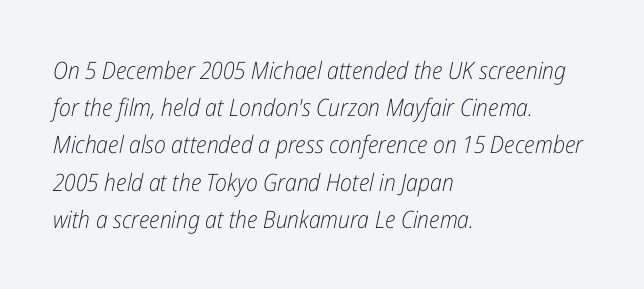
Any mark beneath the type? The region is blank. Glyph-to-glyph distance matches everyday printed text. Would a proofreader flag this as italicized? Yes. In CSS terms this would be text-align: left. Vertical spacing — default.
